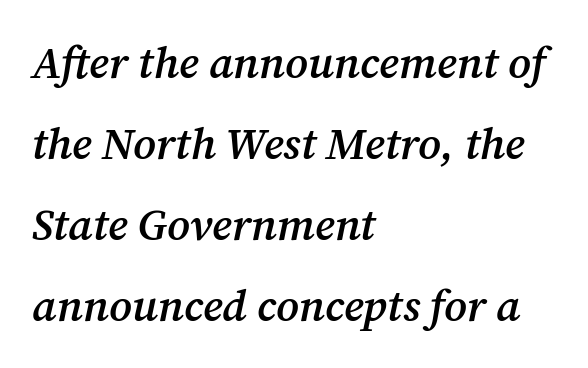
{"serif": "yes", "italic": "yes", "lean": "right", "slant_degrees": 12, "bold": "semi", "weight": "semibold", "width": "normal", "stroke_contrast": "medium", "x_height": "medium", "monospaced": "no", "underline": "no", "align": "left", "line_spacing_ratio": 1.84, "letter_spacing": "normal", "letter_spacing_em": 0.0, "glyph_px": 44}
